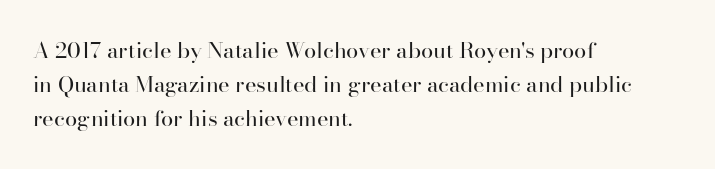
Q: Is the text bold? A: No.
Q: Is the text italic (slanted)? A: No, it is upright.
Q: Is the text underlined? A: No.
Q: How is the paragraph aligned? A: Left-aligned.
Q: Is the spacing between letters normal or unusually wide? A: Normal.
Q: Is the spacing between lines tight, normal or loose? A: Normal.
